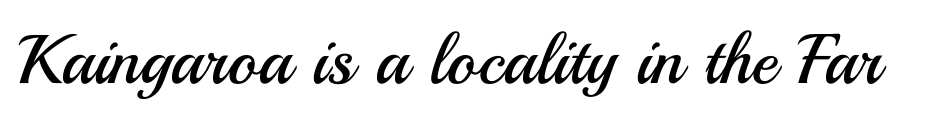
The image shows 70 px regular-weight sans-serif type; set normal letter spacing, not underlined; medium stroke contrast and a small x-height.
